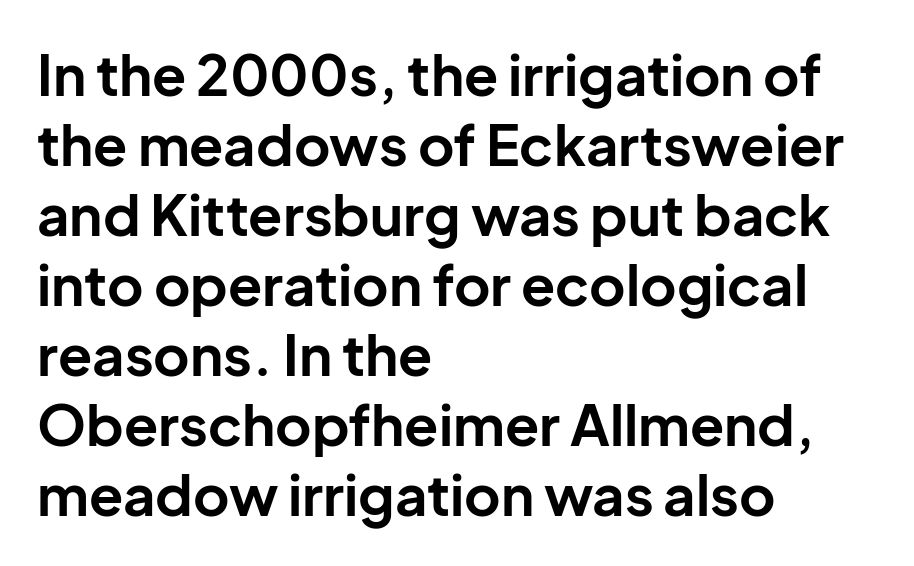
The image shows 56 px bold sans-serif type, upright; set left-aligned, normal line spacing (1.25x), normal letter spacing, not underlined; low stroke contrast and a medium x-height.
